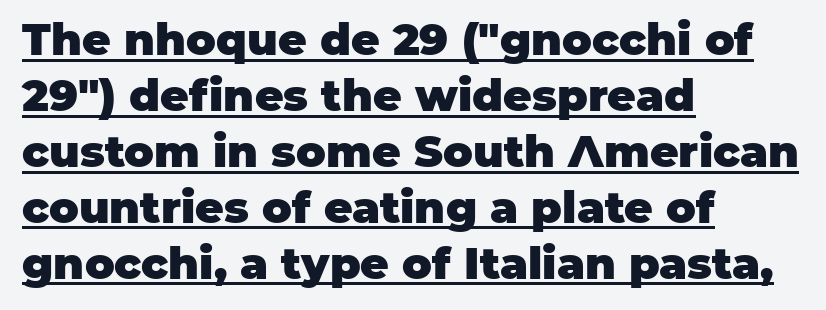
{"serif": "no", "italic": "no", "bold": "yes", "weight": "heavy", "width": "normal", "stroke_contrast": "low", "x_height": "large", "monospaced": "no", "underline": "yes", "align": "left", "line_spacing": "normal", "line_spacing_ratio": 1.27, "letter_spacing": "normal", "letter_spacing_em": 0.0, "glyph_px": 44}
